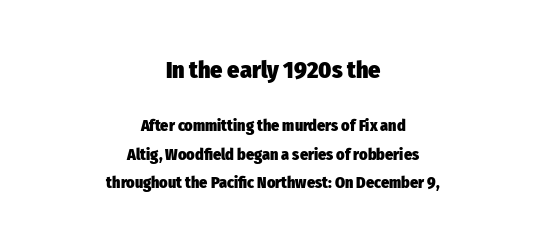
Notice how the passage keeps no hard edge, just a central spine. The area under the type is left untouched. Caption: upper text group enlarged, lower text group reduced. The tracking reads as untouched default to a designer's eye. Does the weight exceed regular? Yes, all the way to bold.
